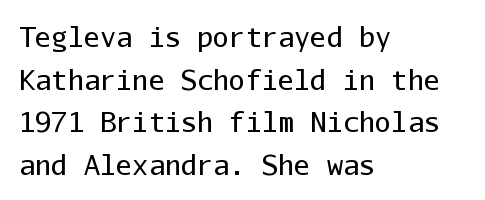
Q: Is the text bold? A: No.
Q: Is the text italic (slanted)? A: No, it is upright.
Q: Is the text underlined? A: No.
Q: How is the paragraph aligned? A: Left-aligned.
Q: Is the spacing between letters normal or unusually wide? A: Normal.
Q: Is the spacing between lines tight, normal or loose? A: Normal.
